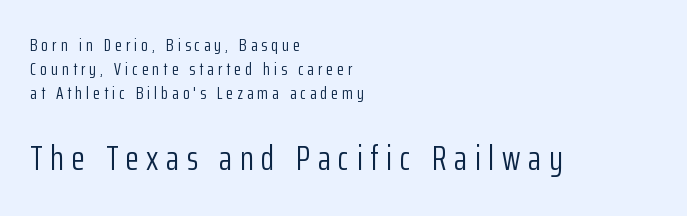
Q: Is the text bold? A: No.
Q: Is the text italic (slanted)? A: No, it is upright.
Q: Is the typeface a serif or a sans-serif typeface? A: Sans-serif.
Q: Is the text underlined? A: No.
Q: How is the paragraph aligned? A: Left-aligned.
Q: Is the spacing between letters normal or unusually wide? A: Unusually wide.
Q: Is the spacing between lines tight, normal or loose? A: Normal.
Q: Which block of text is set in a larger size, the first (top) or the second (bottom)? A: The second (bottom) one.
Q: Width (condensed, normal, or wide)? A: Condensed.
Q: Stroke contrast? A: Low.
Q: x-height? A: Medium.
Q: Monospaced? A: No.
